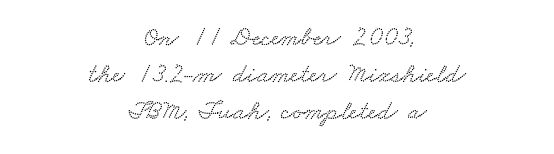
{"underline": "no", "align": "center", "line_spacing": "normal", "line_spacing_ratio": 1.37, "letter_spacing": "normal", "letter_spacing_em": 0.0, "glyph_px": 27}
